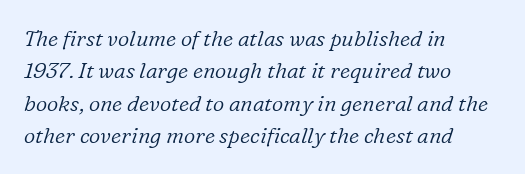
The face used here has a pronounced slope to its letters. The foot of each line stays bare and open. The lines are quadded left. Quick note: interline space is typical. No extra tracking has been applied to these lines.
